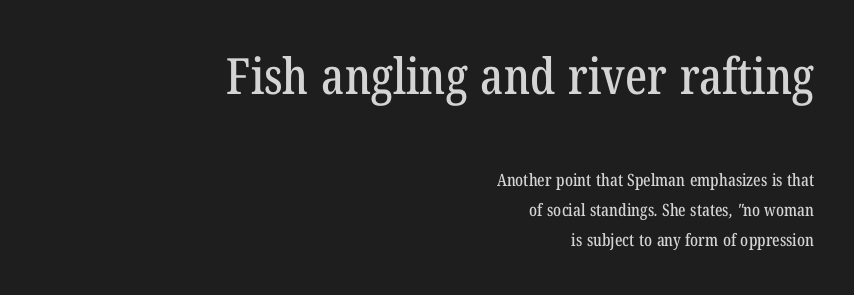
Unlike a clean sans, this face finishes its strokes with serifs. Short note: letters normally spaced. Short and long lines alike share a common ending point at right. A bare baseline throughout the passage.
